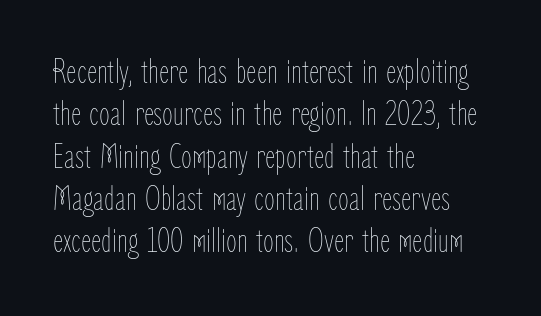
The image shows 35 px thin, condensed type, upright; set left-aligned, line spacing 1.21x, normal letter spacing, not underlined; low stroke contrast and a medium x-height.
